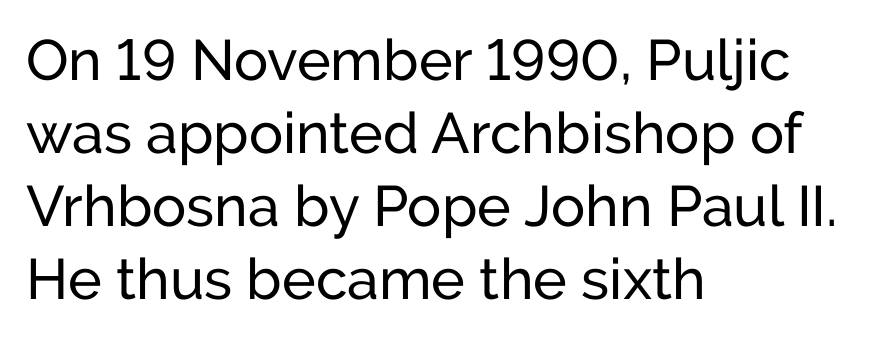
Q: Is the text italic (slanted)? A: No, it is upright.
Q: Is the typeface a serif or a sans-serif typeface? A: Sans-serif.
Q: Is the text underlined? A: No.
Q: How is the paragraph aligned? A: Left-aligned.
Q: Is the spacing between letters normal or unusually wide? A: Normal.
Q: Is the spacing between lines tight, normal or loose? A: Normal.
Q: Width (condensed, normal, or wide)? A: Normal.
Q: Stroke contrast? A: Low.
Q: x-height? A: Medium.
Q: Monospaced? A: No.
